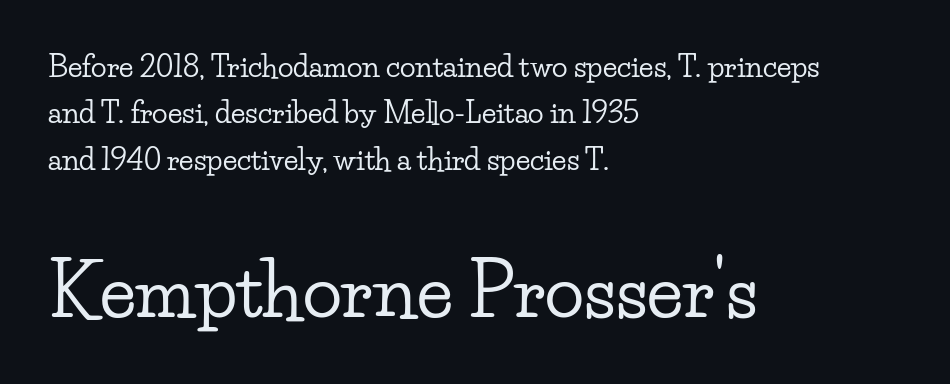
Q: Is the text italic (slanted)? A: No, it is upright.
Q: Is the typeface a serif or a sans-serif typeface? A: Serif.
Q: Is the text underlined? A: No.
Q: How is the paragraph aligned? A: Left-aligned.
Q: Is the spacing between letters normal or unusually wide? A: Normal.
Q: Is the spacing between lines tight, normal or loose? A: Normal.
Q: Which block of text is set in a larger size, the first (top) or the second (bottom)? A: The second (bottom) one.
Q: Width (condensed, normal, or wide)? A: Wide.
Q: Stroke contrast? A: Low.
Q: x-height? A: Small.
Q: Monospaced? A: No.
